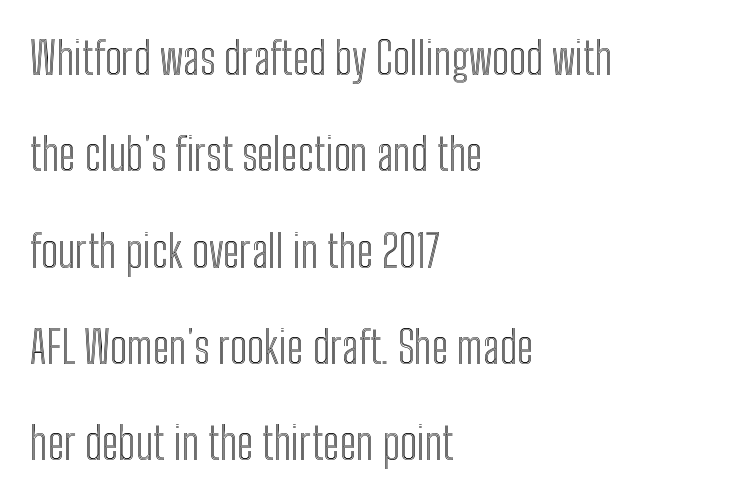
{"italic": "no", "width": "condensed", "x_height": "medium", "monospaced": "no", "underline": "no", "align": "left", "line_spacing": "loose", "line_spacing_ratio": 2.14, "letter_spacing": "normal", "letter_spacing_em": 0.0, "glyph_px": 45}
